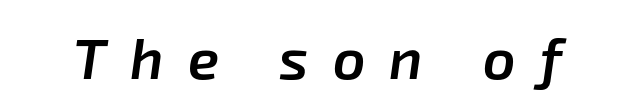
Each glyph is drawn with semibold strokes, heavier than normal yet not fully bold. Looks like regular typesetting: each glyph gets only the width it needs. The strip under each line holds only bare page. Characters are canted at an angle relative to the baseline's perpendicular. Is the letter spacing exaggerated? Yes — the characters are pushed far apart.
